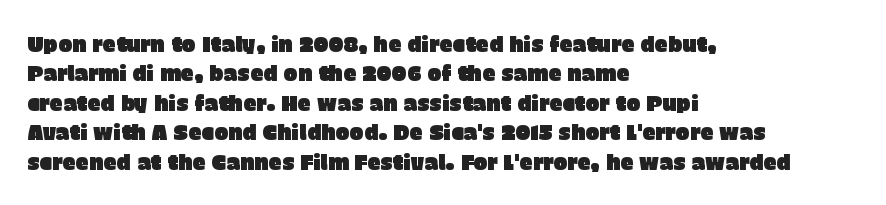
{"italic": "no", "underline": "no", "align": "left", "line_spacing": "normal", "line_spacing_ratio": 1.4, "letter_spacing": "normal", "letter_spacing_em": 0.0, "glyph_px": 21}
